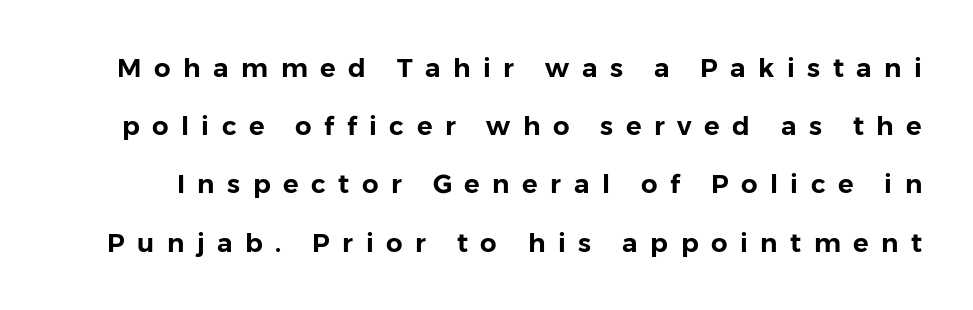
Q: Is the text italic (slanted)? A: No, it is upright.
Q: Is the text underlined? A: No.
Q: Is the spacing between letters normal or unusually wide? A: Unusually wide.
Q: Is the spacing between lines tight, normal or loose? A: Loose.
